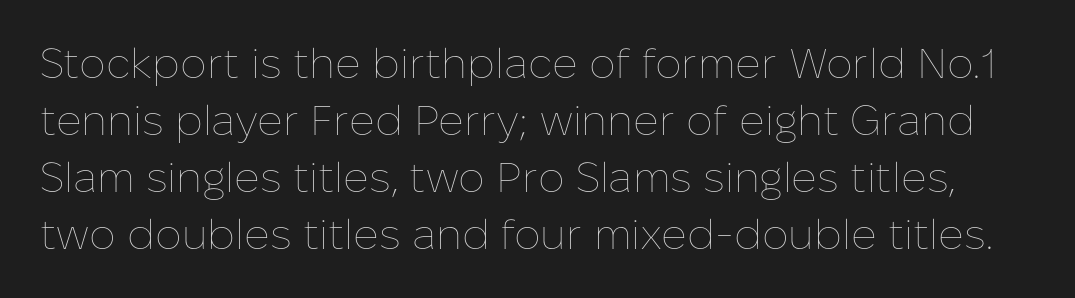
The image shows 42 px thin type, upright; set normal line spacing (1.36x), normal letter spacing, not underlined; low stroke contrast and a medium x-height.
